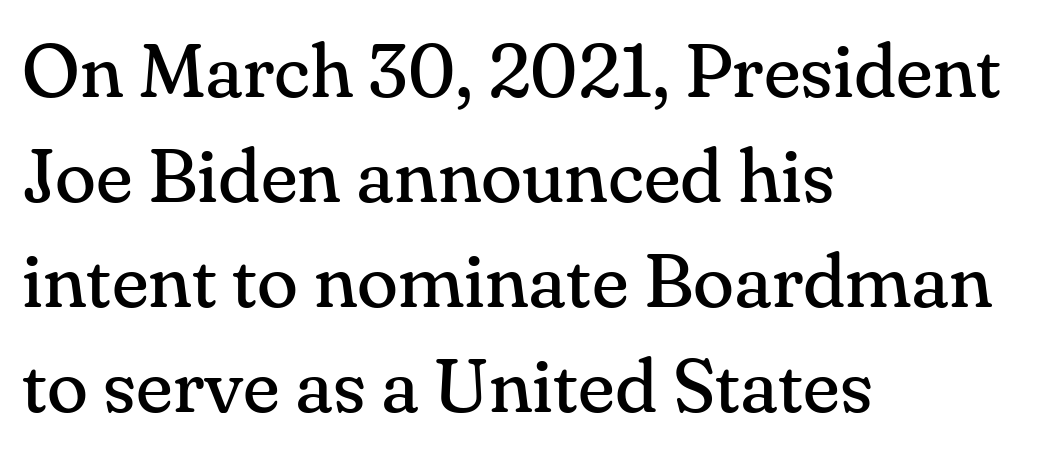
The image shows 76 px regular-weight serif type, upright; set left-aligned, normal line spacing (1.38x), normal letter spacing, not underlined; medium stroke contrast and a small x-height.
